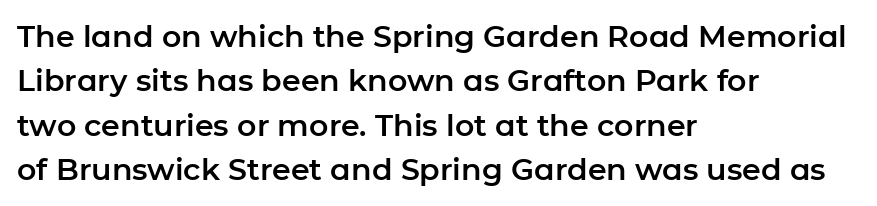
The image shows 30 px sans-serif type, upright; set left-aligned, normal line spacing (1.48x), normal letter spacing, not underlined; low stroke contrast and a medium x-height.
